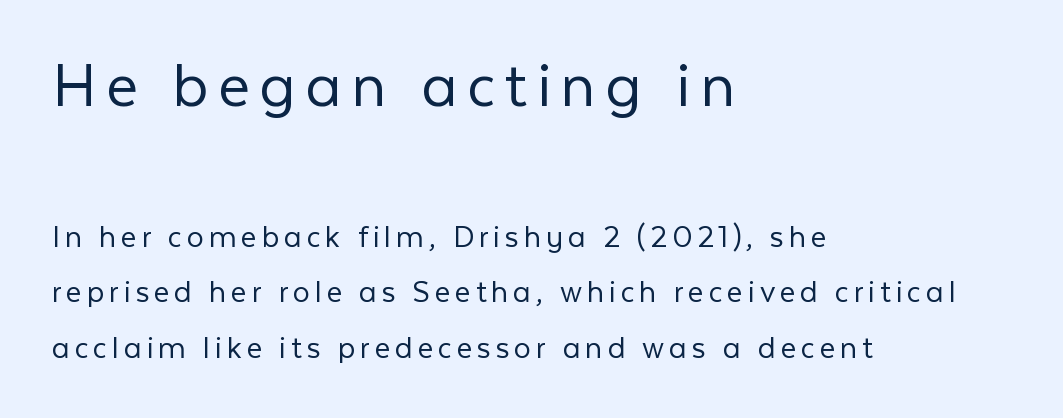
The image shows 69 px light sans-serif type, upright; set left-aligned, normal line spacing (1.63x), not underlined; the first (top) block is 2.03x larger; low stroke contrast and a medium x-height.
